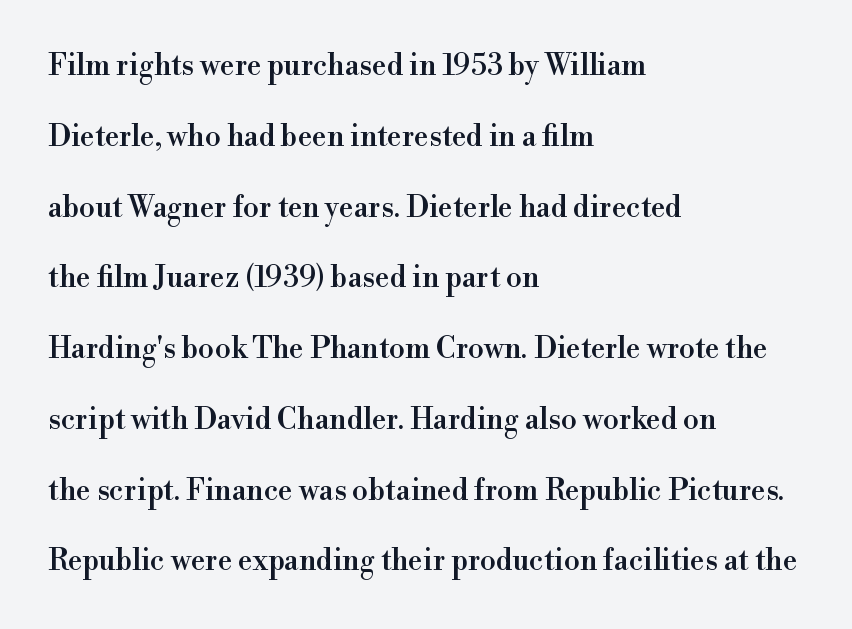
{"serif": "yes", "italic": "no", "width": "normal", "stroke_contrast": "high", "x_height": "small", "monospaced": "no", "underline": "no", "align": "left", "line_spacing": "loose", "line_spacing_ratio": 2.44, "letter_spacing": "normal", "letter_spacing_em": 0.0, "glyph_px": 29}
